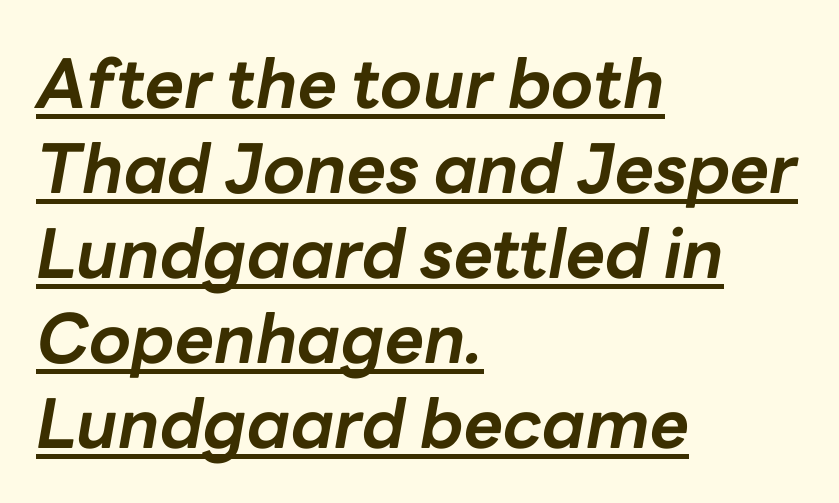
Q: Is the text bold? A: Yes.
Q: Is the text italic (slanted)? A: Yes, it leans right by about 10 degrees.
Q: Is the text underlined? A: Yes.
Q: How is the paragraph aligned? A: Left-aligned.
Q: Is the spacing between letters normal or unusually wide? A: Normal.
Q: Is the spacing between lines tight, normal or loose? A: Normal.
Q: Width (condensed, normal, or wide)? A: Normal.
Q: Stroke contrast? A: Low.
Q: x-height? A: Medium.
Q: Monospaced? A: No.
